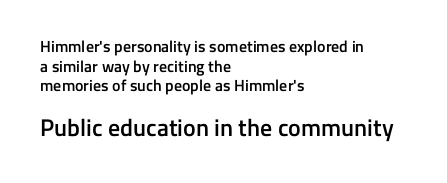
Q: Is the text bold? A: Semi-bold.
Q: Is the text italic (slanted)? A: No, it is upright.
Q: Is the text underlined? A: No.
Q: How is the paragraph aligned? A: Left-aligned.
Q: Is the spacing between letters normal or unusually wide? A: Normal.
Q: Which block of text is set in a larger size, the first (top) or the second (bottom)? A: The second (bottom) one.
